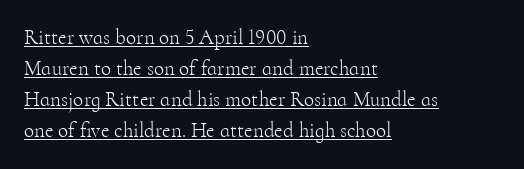
{"italic": "no", "bold": "no", "underline": "yes", "align": "left", "line_spacing": "normal", "line_spacing_ratio": 1.48, "letter_spacing": "normal", "letter_spacing_em": 0.0, "glyph_px": 21}
